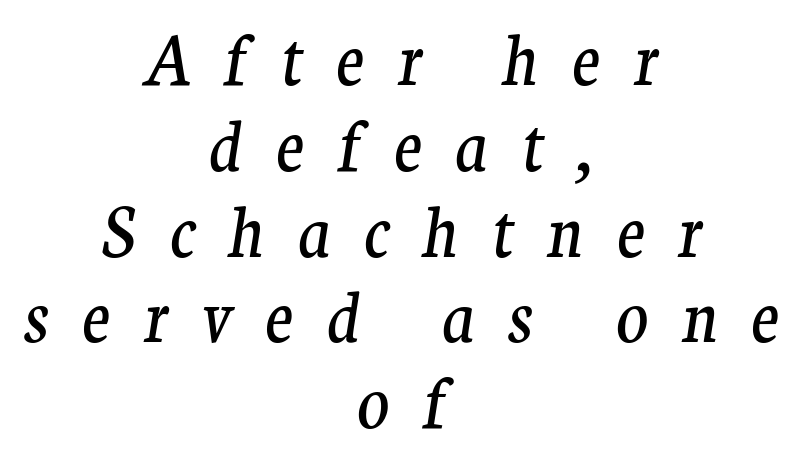
The image shows 67 px regular-weight serif type, italic (leaning right); set centered, normal line spacing (1.28x), unusually wide letter spacing (+0.49 em), not underlined; medium stroke contrast and a medium x-height.
